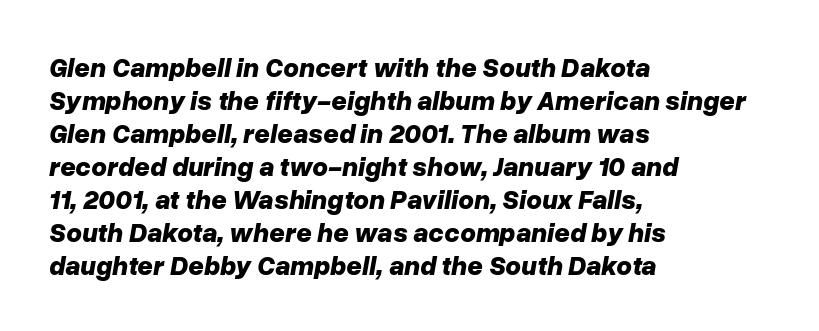
The image shows 27 px bold type, italic (leaning right); set left-aligned, line spacing 1.22x, normal letter spacing, not underlined.
